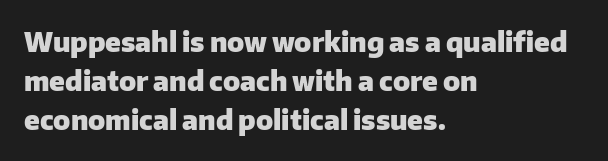
The image shows 27 px bold type, upright; set left-aligned, normal line spacing (1.45x), normal letter spacing, not underlined.
